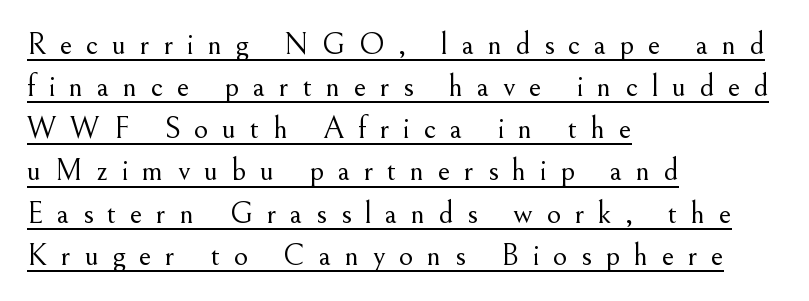
{"serif": "yes", "italic": "no", "bold": "no", "weight": "light", "width": "normal", "stroke_contrast": "medium", "x_height": "small", "monospaced": "no", "underline": "yes", "align": "left", "line_spacing": "normal", "line_spacing_ratio": 1.36, "letter_spacing": "wide", "letter_spacing_em": 0.44, "glyph_px": 31}
